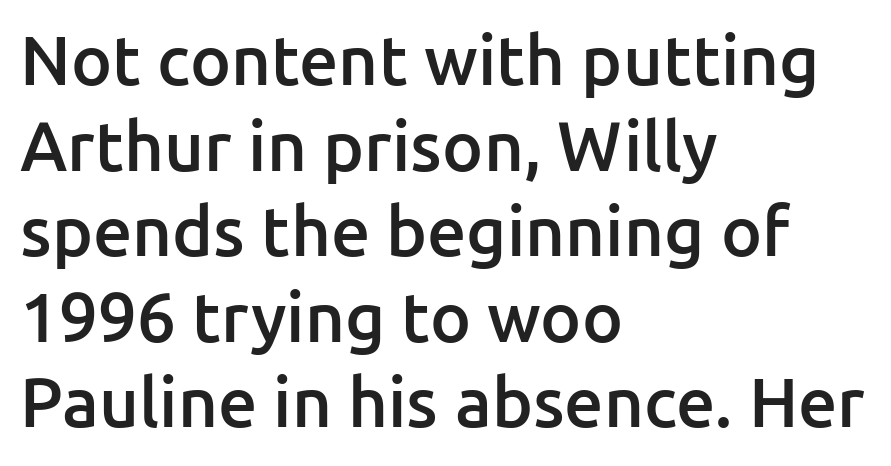
The image shows 69 px semibold sans-serif type, upright; set left-aligned, line spacing 1.24x, normal letter spacing, not underlined; low stroke contrast and a medium x-height.
